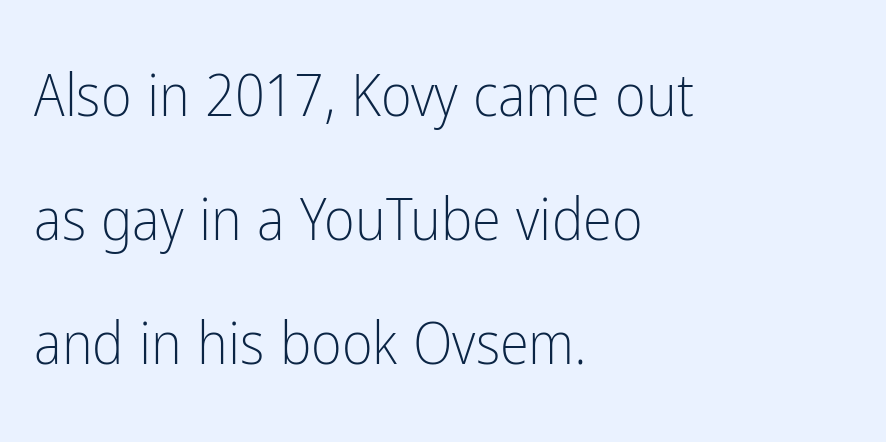
{"serif": "no", "italic": "no", "bold": "no", "weight": "light", "width": "condensed", "stroke_contrast": "low", "x_height": "medium", "monospaced": "no", "underline": "no", "align": "left", "line_spacing": "loose", "line_spacing_ratio": 2.1, "letter_spacing": "normal", "letter_spacing_em": 0.0, "glyph_px": 59}
